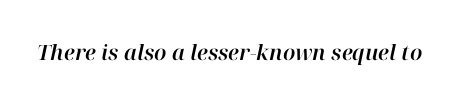
Q: Is the text italic (slanted)? A: Yes, it leans right by about 12 degrees.
Q: Is the text underlined? A: No.
Q: Is the spacing between letters normal or unusually wide? A: Normal.
